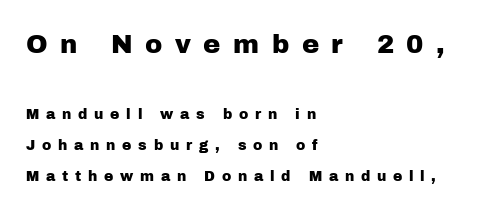
The image shows 26 px text type, upright; set left-aligned, loose line spacing (2.2x), unusually wide letter spacing (+0.48 em), not underlined; the first (top) block is 1.86x larger.
